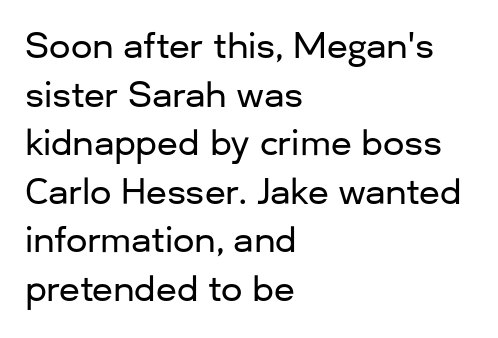
Q: Is the text italic (slanted)? A: No, it is upright.
Q: Is the typeface a serif or a sans-serif typeface? A: Sans-serif.
Q: Is the text underlined? A: No.
Q: How is the paragraph aligned? A: Left-aligned.
Q: Is the spacing between letters normal or unusually wide? A: Normal.
Q: Is the spacing between lines tight, normal or loose? A: Normal.
Q: Width (condensed, normal, or wide)? A: Normal.
Q: Stroke contrast? A: Low.
Q: x-height? A: Medium.
Q: Monospaced? A: No.
